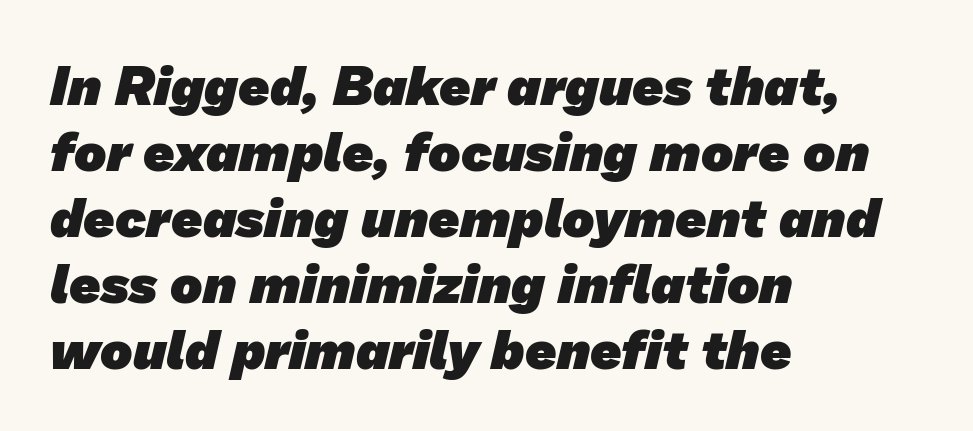
Q: Is the text bold? A: Yes.
Q: Is the typeface a serif or a sans-serif typeface? A: Sans-serif.
Q: Is the text underlined? A: No.
Q: How is the paragraph aligned? A: Left-aligned.
Q: Is the spacing between letters normal or unusually wide? A: Normal.
Q: Width (condensed, normal, or wide)? A: Normal.
Q: Stroke contrast? A: Low.
Q: x-height? A: Medium.
Q: Monospaced? A: No.
